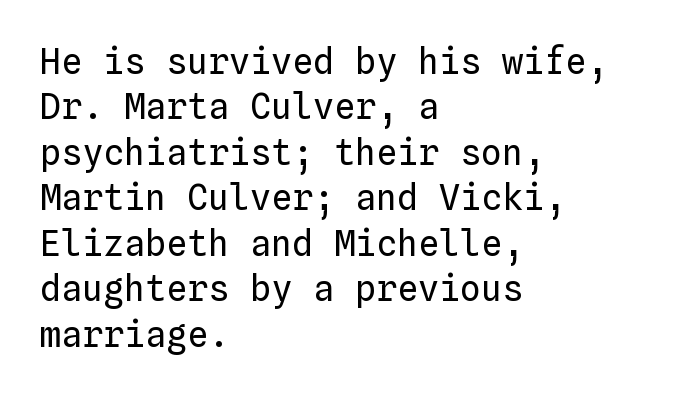
The typesetter chose a ragged-right arrangement here. Each letter, wide or thin by design, is forced into the same width here. Stroke mass is kept to a normal reading level or below. The letters stand upright; this is a roman face. Tracking here is standard; glyphs follow each other at the usual distance.
